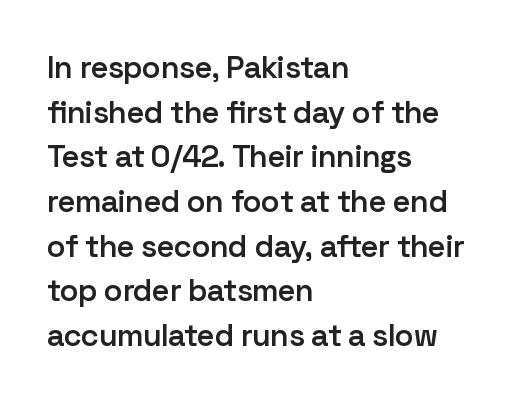
Q: Is the text bold? A: Semi-bold.
Q: Is the text italic (slanted)? A: No, it is upright.
Q: Is the typeface a serif or a sans-serif typeface? A: Sans-serif.
Q: Is the text underlined? A: No.
Q: How is the paragraph aligned? A: Left-aligned.
Q: Is the spacing between letters normal or unusually wide? A: Normal.
Q: Is the spacing between lines tight, normal or loose? A: Normal.
Q: Width (condensed, normal, or wide)? A: Normal.
Q: Stroke contrast? A: Low.
Q: x-height? A: Medium.
Q: Monospaced? A: No.
